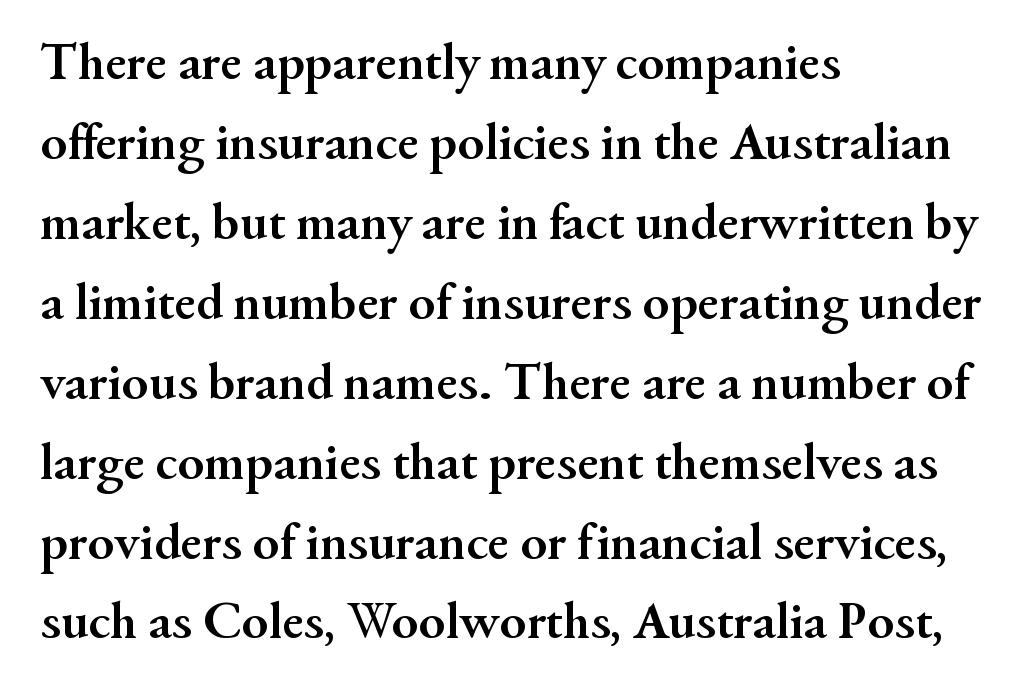
The image shows 54 px semibold serif type, upright; set left-aligned, normal line spacing (1.48x), normal letter spacing, not underlined; medium stroke contrast and a small x-height.
